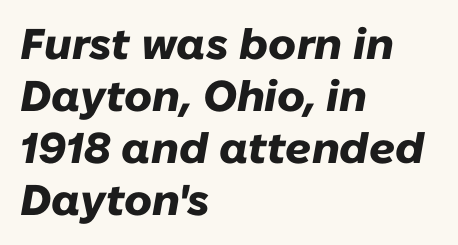
{"italic": "yes", "lean": "right", "slant_degrees": 10, "bold": "yes", "weight": "heavy", "width": "normal", "stroke_contrast": "low", "x_height": "medium", "monospaced": "no", "underline": "no", "align": "left", "line_spacing_ratio": 1.21, "letter_spacing": "normal", "letter_spacing_em": 0.0, "glyph_px": 43}
